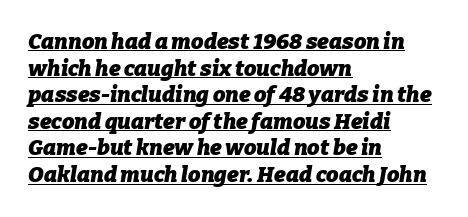
The image shows 22 px bold type, italic (leaning right); set left-aligned, line spacing 1.21x, normal letter spacing, underlined.
